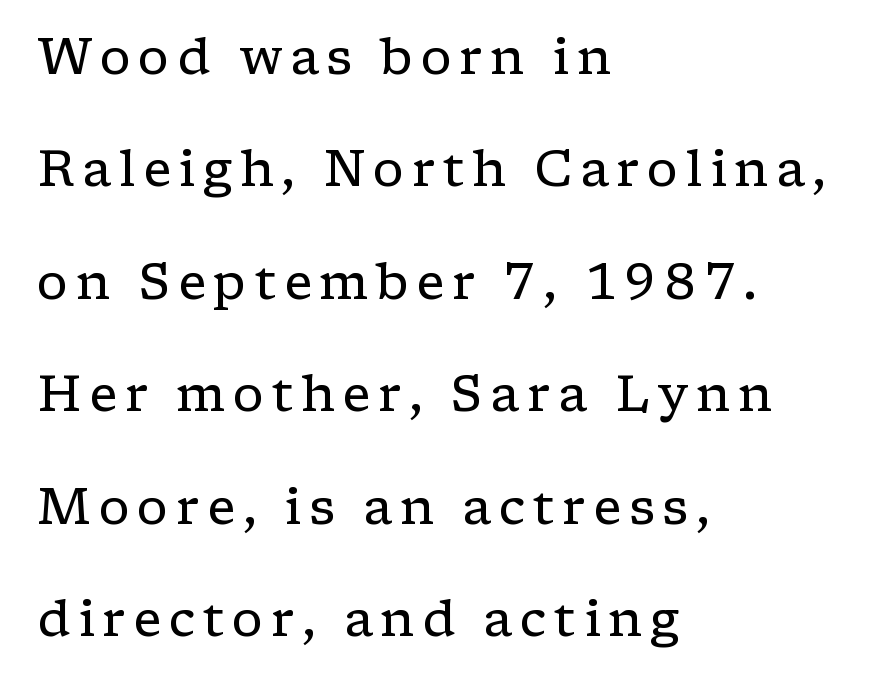
The rendering uses natural spacing where letterforms have individual widths. Type without underlining. The typesetter chose a ragged-right arrangement here. Italic? Not at all — the glyphs are vertical. Serifs: yes, visible at the terminals of the letterforms. Baseline-to-baseline distance is far greater than the letter height.
